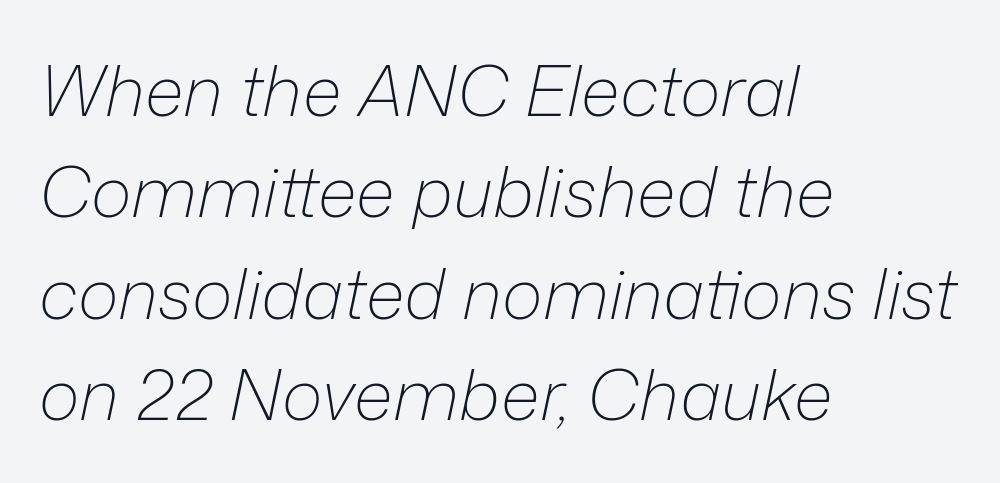
{"italic": "yes", "lean": "right", "slant_degrees": 12, "bold": "no", "weight": "light", "width": "normal", "stroke_contrast": "low", "x_height": "medium", "monospaced": "no", "underline": "no", "align": "left", "line_spacing": "normal", "line_spacing_ratio": 1.45, "letter_spacing": "normal", "letter_spacing_em": 0.0, "glyph_px": 70}
